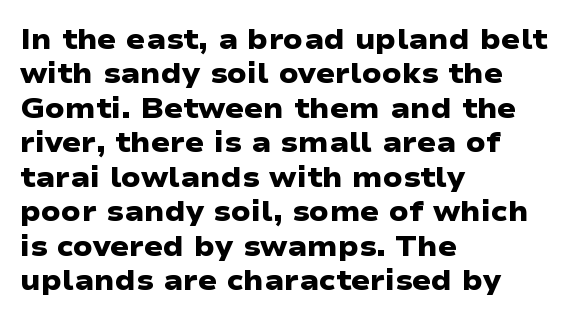
The image shows 28 px heavy, wide sans-serif type; set left-aligned, line spacing 1.23x, normal letter spacing, not underlined; low stroke contrast and a medium x-height.
